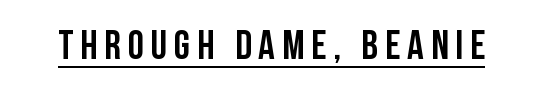
{"serif": "no", "italic": "no", "width": "condensed", "stroke_contrast": "low", "x_height": "large", "monospaced": "no", "underline": "yes", "glyph_px": 41}
